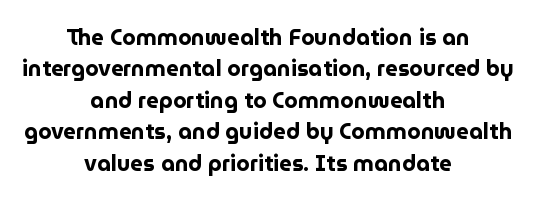
{"italic": "no", "bold": "yes", "underline": "no", "align": "center", "line_spacing": "normal", "line_spacing_ratio": 1.43, "letter_spacing": "normal", "letter_spacing_em": 0.0, "glyph_px": 22}
